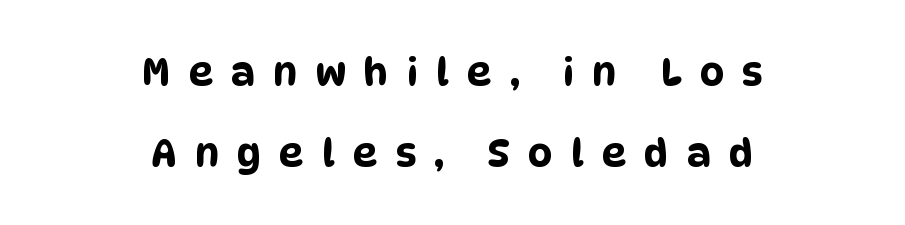
The image shows 38 px condensed sans-serif type; set centered, loose line spacing (2.12x), unusually wide letter spacing (+0.48 em), not underlined; low stroke contrast and a large x-height.
